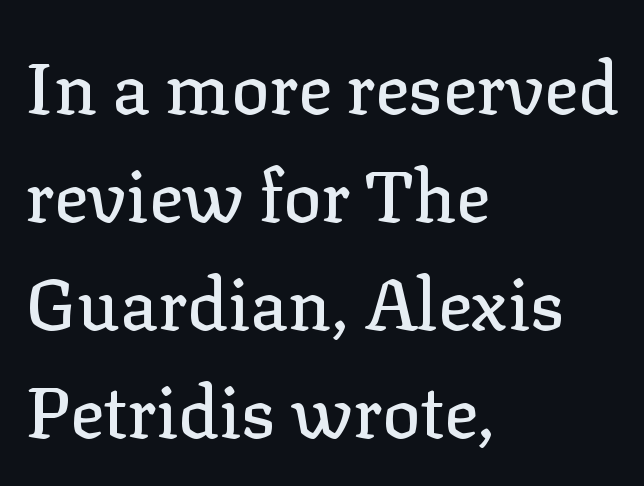
{"serif": "yes", "italic": "no", "width": "normal", "stroke_contrast": "low", "x_height": "medium", "monospaced": "no", "underline": "no", "align": "left", "line_spacing": "normal", "line_spacing_ratio": 1.52, "letter_spacing": "normal", "letter_spacing_em": 0.0, "glyph_px": 71}
